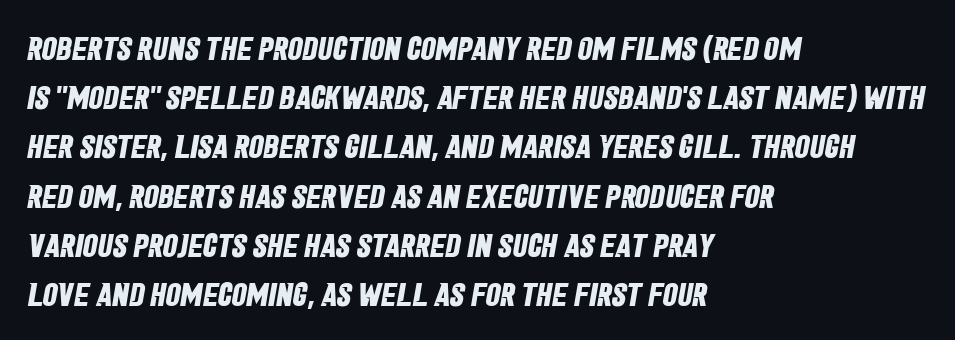
Does extra space separate the letters? No, they use regular spacing. No word sits above an underline. These lines are set flush left with a ragged right edge. Summary of weight: heavy, a full bold.
